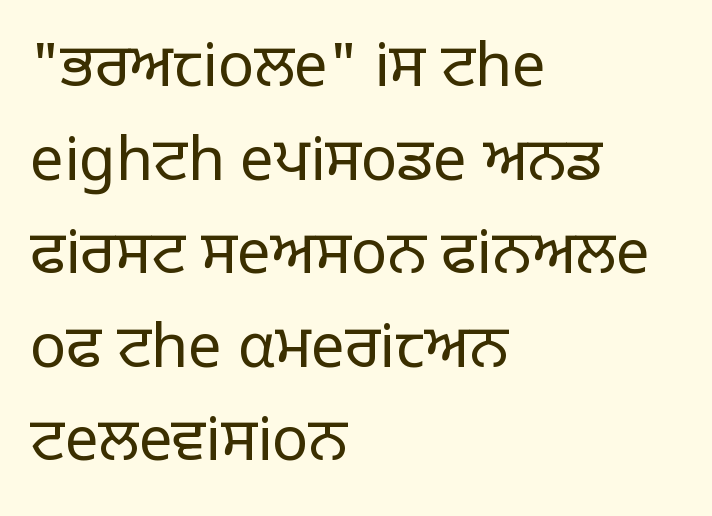
Q: Is the text bold? A: No.
Q: Is the text italic (slanted)? A: No, it is upright.
Q: Is the typeface a serif or a sans-serif typeface? A: Sans-serif.
Q: Is the text underlined? A: No.
Q: How is the paragraph aligned? A: Left-aligned.
Q: Is the spacing between letters normal or unusually wide? A: Normal.
Q: Is the spacing between lines tight, normal or loose? A: Normal.
Q: Width (condensed, normal, or wide)? A: Normal.
Q: Stroke contrast? A: Low.
Q: x-height? A: Large.
Q: Monospaced? A: No.
